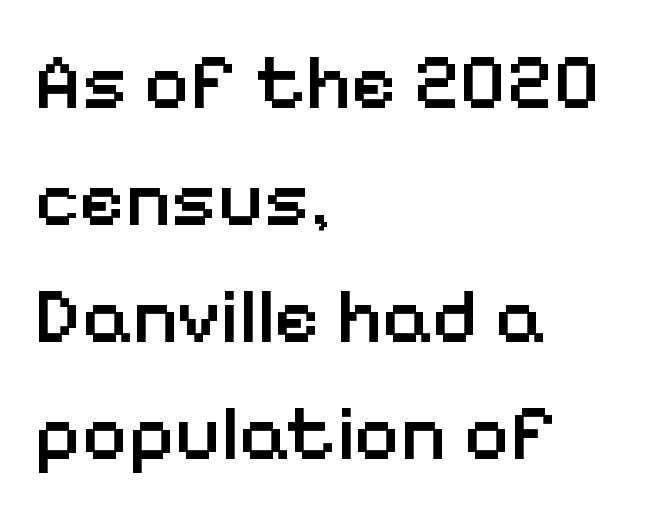
The image shows 79 px semibold sans-serif type, upright; set left-aligned, normal line spacing (1.48x), normal letter spacing, not underlined; low stroke contrast and a medium x-height.
